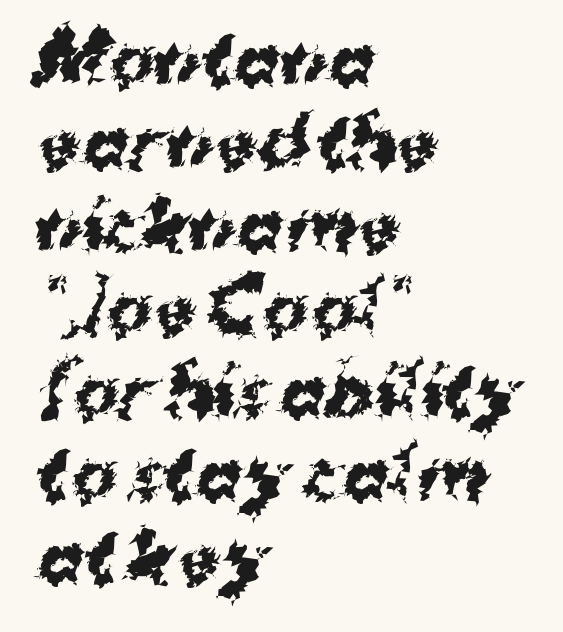
Q: Is the text bold? A: Yes.
Q: Is the typeface a serif or a sans-serif typeface? A: Sans-serif.
Q: Is the text underlined? A: No.
Q: How is the paragraph aligned? A: Left-aligned.
Q: Is the spacing between letters normal or unusually wide? A: Normal.
Q: Width (condensed, normal, or wide)? A: Normal.
Q: Stroke contrast? A: Medium.
Q: x-height? A: Medium.
Q: Monospaced? A: No.
